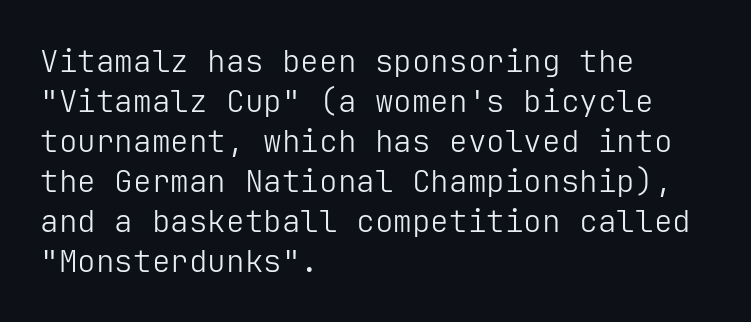
The passage shown stacks its lines at a standard gap. Descenders are the only things crossing below the line. The letterforms sit at book weight or below. Typeset ragged right — the left edge is the straight one. Designer's note — italics off, roman on. Note: no serifs on the glyphs.
